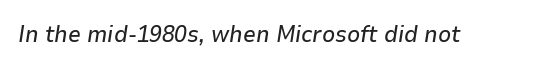
Emphasis-style slanted type is in use. Observe the ordinary spacing: letters are neighbours, not strangers. No word sits above an underline.
